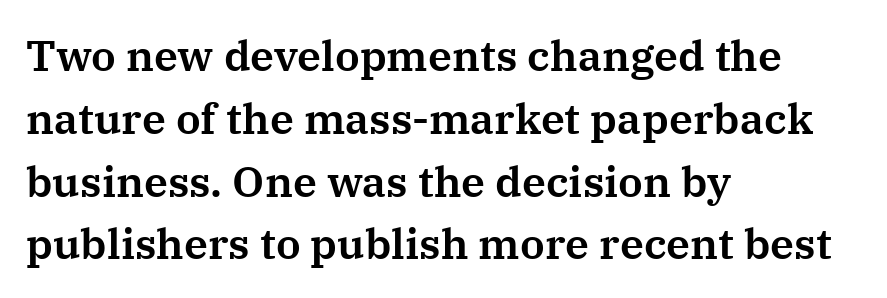
{"serif": "yes", "italic": "no", "width": "normal", "stroke_contrast": "medium", "x_height": "medium", "monospaced": "no", "underline": "no", "align": "left", "line_spacing": "normal", "line_spacing_ratio": 1.46, "letter_spacing": "normal", "letter_spacing_em": 0.0, "glyph_px": 43}
